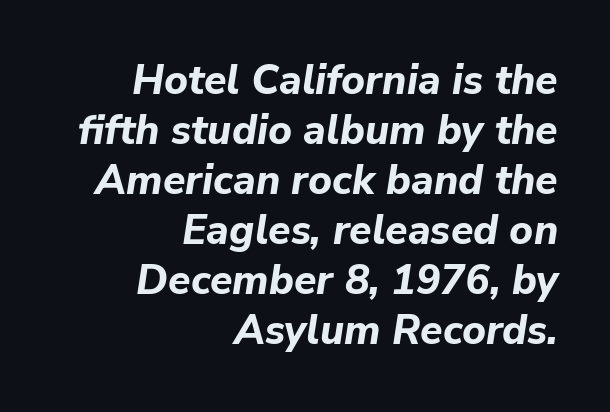
The image shows 41 px bold type, italic (leaning right); set right-aligned, line spacing 1.22x, normal letter spacing, not underlined; low stroke contrast and a medium x-height.
